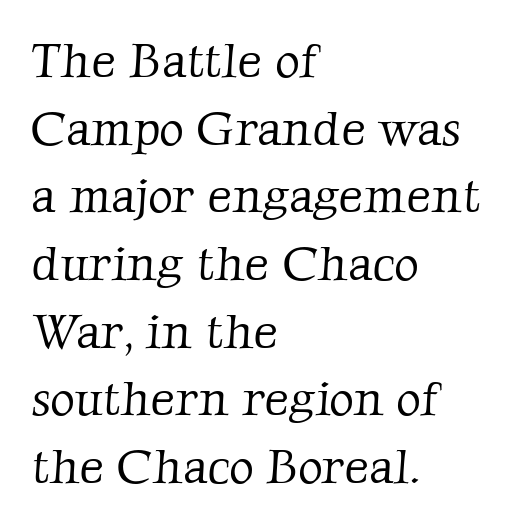
Vertical spacing — default. The cut favours lightness, reaching ordinary text weight at its darkest. Old-style or modern, the face here clearly has serifs. The rendering keeps characters at their native spacing. Notice how the passage keeps a crisp vertical edge on the left only.
